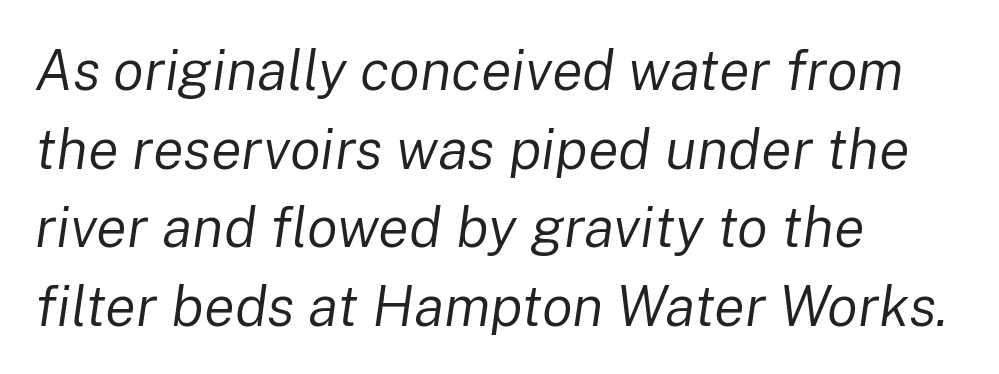
The image shows 57 px regular-weight type, italic (leaning right); set left-aligned, normal line spacing (1.38x), normal letter spacing, not underlined; low stroke contrast and a medium x-height.
